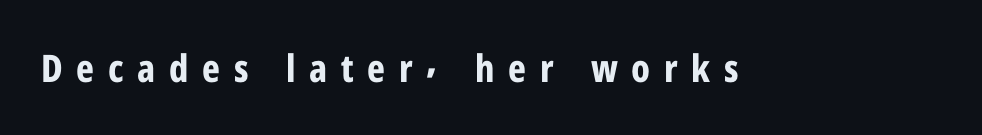
{"serif": "no", "italic": "no", "bold": "yes", "weight": "bold", "width": "condensed", "stroke_contrast": "low", "x_height": "medium", "monospaced": "no", "underline": "no", "letter_spacing": "wide", "letter_spacing_em": 0.36, "glyph_px": 38}
